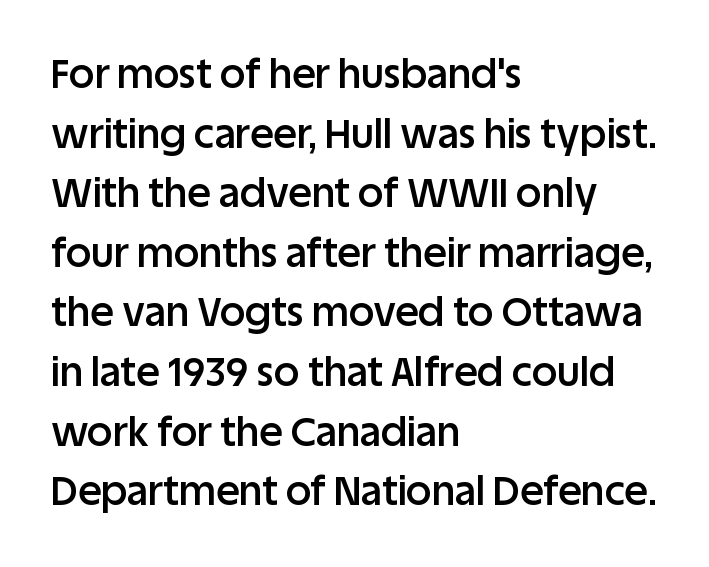
The type is set solid horizontally, with unmodified tracking. The lines sit at an ordinary, default distance from one another. The string is rendered with underlining switched off. Note the varied advance widths — an 'i' is clearly narrower than an 'm'. The paragraph shown leans on its left margin.
